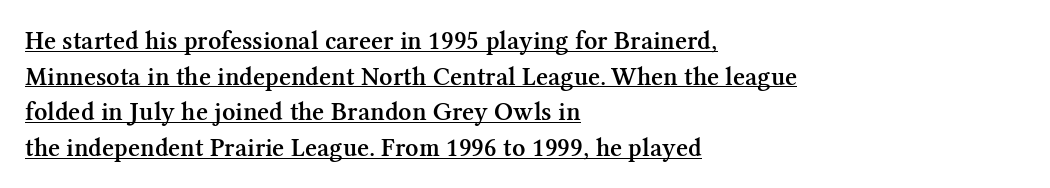
The image shows 26 px text type, upright; set left-aligned, normal line spacing (1.37x), normal letter spacing, underlined.
